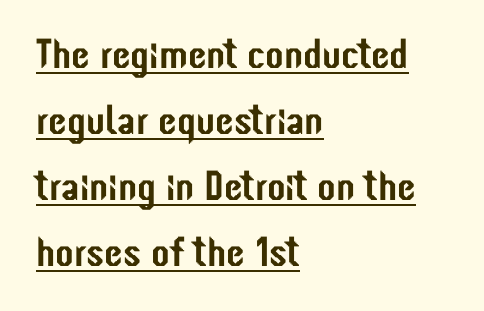
{"serif": "no", "italic": "no", "width": "condensed", "stroke_contrast": "low", "x_height": "medium", "monospaced": "no", "underline": "yes", "align": "left", "line_spacing": "normal", "line_spacing_ratio": 1.57, "letter_spacing": "normal", "letter_spacing_em": 0.0, "glyph_px": 42}
